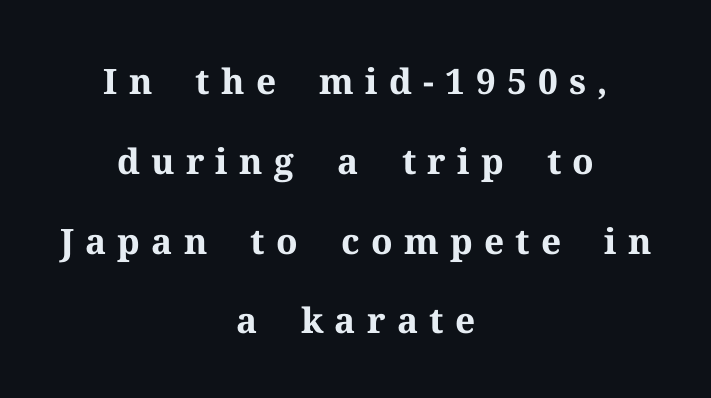
The image shows 35 px bold serif type, upright; set centered, loose line spacing (2.28x), unusually wide letter spacing (+0.32 em), not underlined; medium stroke contrast and a medium x-height.
